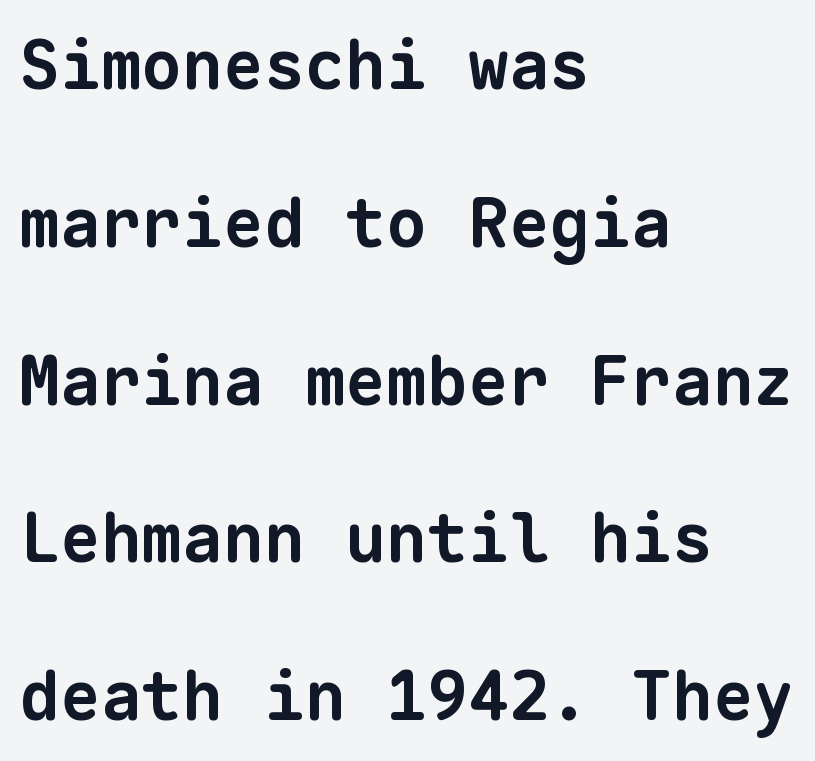
The image shows 68 px bold sans-serif type, monospaced; set left-aligned, loose line spacing (2.32x), normal letter spacing, not underlined; low stroke contrast and a medium x-height.
